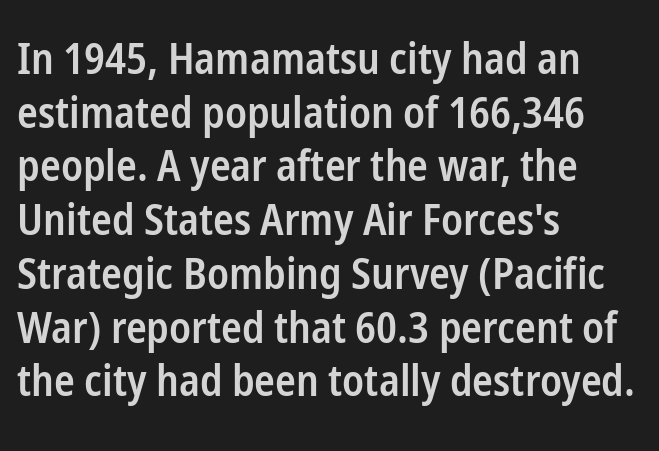
The image shows 43 px semibold, condensed sans-serif type, upright; set left-aligned, normal line spacing (1.25x), normal letter spacing, not underlined; low stroke contrast and a medium x-height.
